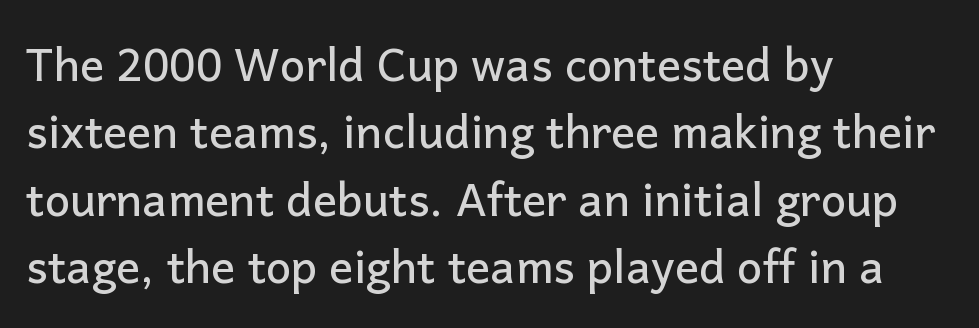
The image shows 45 px sans-serif type, upright; set left-aligned, normal line spacing (1.5x), normal letter spacing, not underlined; low stroke contrast and a medium x-height.
